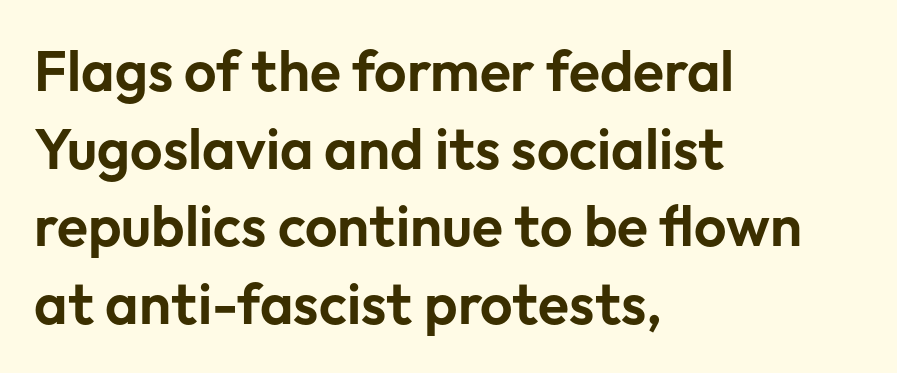
Varying glyph widths throughout — classic text-font behaviour. Alignment: flush left. The lines sit at an ordinary, default distance from one another. Is this a sans? Yes — the strokes have no serifs. The letters stand upright; this is a roman face. Compared with typical body copy, the letter spacing here is the same.
